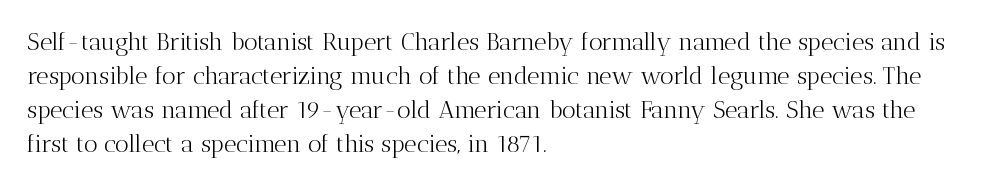
{"italic": "no", "bold": "no", "underline": "no", "align": "left", "line_spacing": "normal", "line_spacing_ratio": 1.41, "letter_spacing": "normal", "letter_spacing_em": 0.0, "glyph_px": 24}
